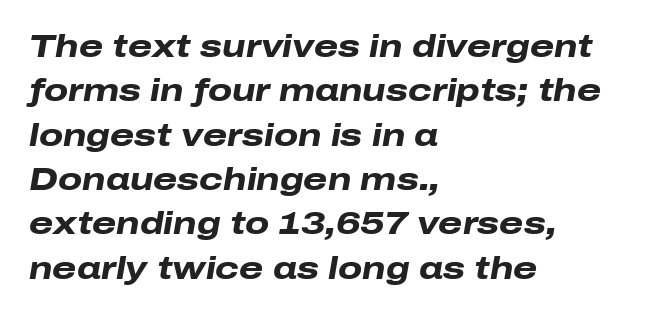
Q: Is the text bold? A: Yes.
Q: Is the text italic (slanted)? A: Yes, it leans right by about 10 degrees.
Q: Is the text underlined? A: No.
Q: How is the paragraph aligned? A: Left-aligned.
Q: Is the spacing between letters normal or unusually wide? A: Normal.
Q: Is the spacing between lines tight, normal or loose? A: Normal.
Q: Width (condensed, normal, or wide)? A: Wide.
Q: Stroke contrast? A: Low.
Q: x-height? A: Medium.
Q: Monospaced? A: No.
